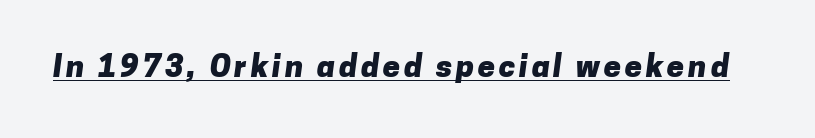
{"serif": "no", "bold": "yes", "weight": "heavy", "width": "normal", "stroke_contrast": "low", "x_height": "medium", "monospaced": "no", "underline": "yes", "glyph_px": 31}
